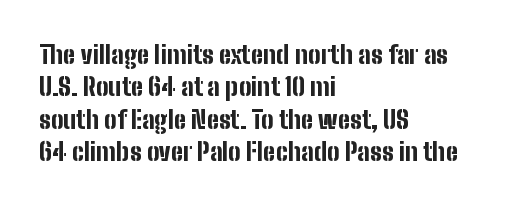
The image shows 25 px bold type, upright; set left-aligned, normal line spacing (1.3x), normal letter spacing, not underlined.
